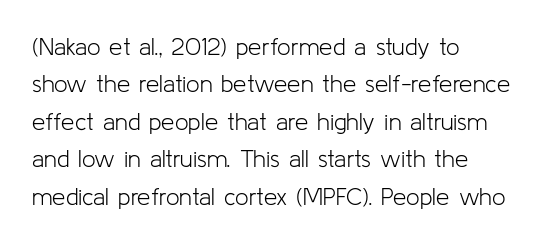
The image shows 24 px text type, upright; set left-aligned, normal line spacing (1.56x), normal letter spacing, not underlined.
